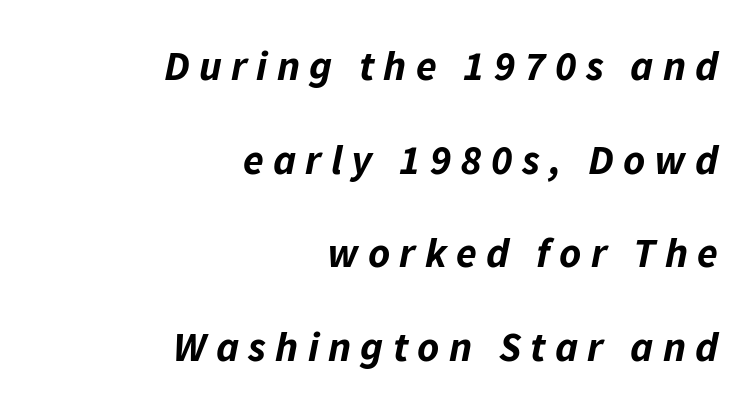
Q: Is the text bold? A: Yes.
Q: Is the text italic (slanted)? A: Yes, it leans right by about 11 degrees.
Q: Is the text underlined? A: No.
Q: How is the paragraph aligned? A: Right-aligned.
Q: Is the spacing between letters normal or unusually wide? A: Unusually wide.
Q: Is the spacing between lines tight, normal or loose? A: Loose.
Q: Width (condensed, normal, or wide)? A: Normal.
Q: Stroke contrast? A: Low.
Q: x-height? A: Medium.
Q: Monospaced? A: No.
